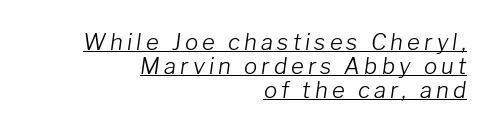
{"italic": "yes", "lean": "right", "slant_degrees": 8, "bold": "no", "underline": "yes", "align": "right", "line_spacing": "tight", "line_spacing_ratio": 1.08, "glyph_px": 22}
